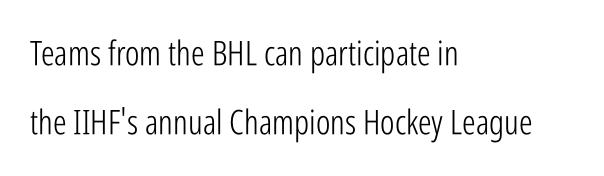
{"serif": "no", "italic": "no", "bold": "no", "weight": "light", "width": "condensed", "stroke_contrast": "low", "x_height": "medium", "monospaced": "no", "underline": "no", "align": "left", "line_spacing": "loose", "line_spacing_ratio": 2.02, "letter_spacing": "normal", "letter_spacing_em": 0.0, "glyph_px": 34}
